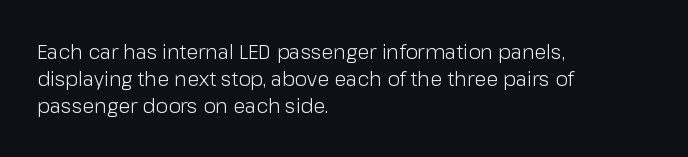
Q: Is the text bold? A: No.
Q: Is the text italic (slanted)? A: No, it is upright.
Q: Is the text underlined? A: No.
Q: How is the paragraph aligned? A: Left-aligned.
Q: Is the spacing between letters normal or unusually wide? A: Normal.
Q: Is the spacing between lines tight, normal or loose? A: Normal.
